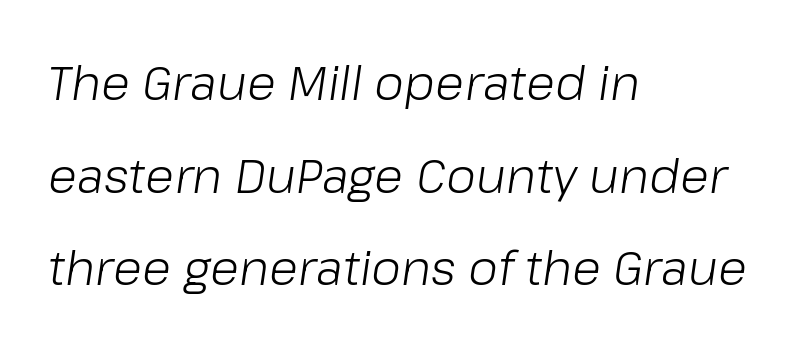
Here the glyphs are tracked normally, forming tight word shapes. Line starts are locked; line ends wander. The typeface has the unassuming heft of standard copy or less. Does the lettering tilt? It does — this is italic. The words here are not underlined.
